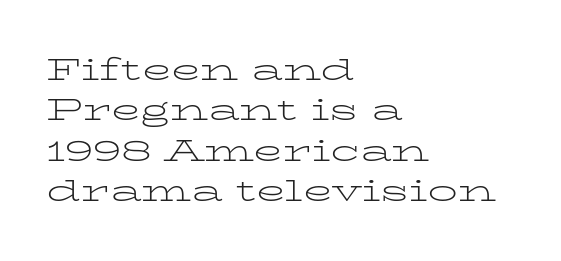
The image shows 30 px light, wide serif type, upright; set left-aligned, normal line spacing (1.35x), normal letter spacing, not underlined; low stroke contrast and a medium x-height.
